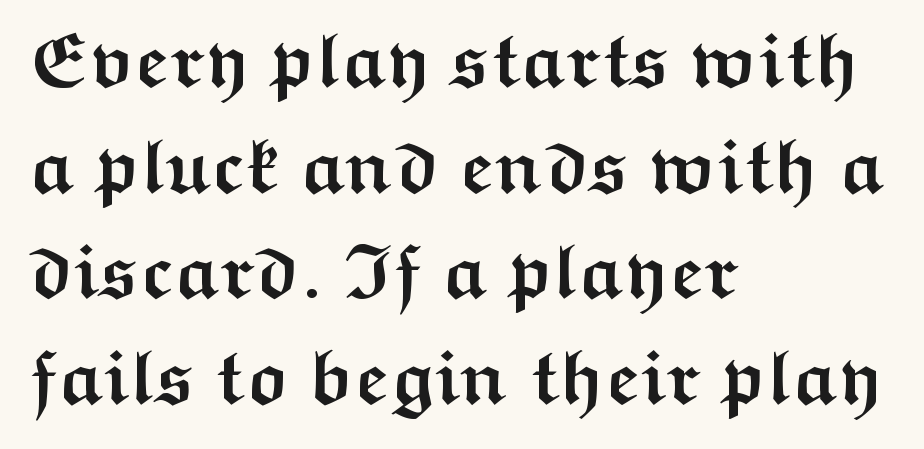
It's the straight-up-and-down kind of type. This is sans-serif lettering, the kind often seen on screens and signage. Each row of text sits above clean, open space. Honestly, the letter spacing is just normal — you wouldn't notice it.
